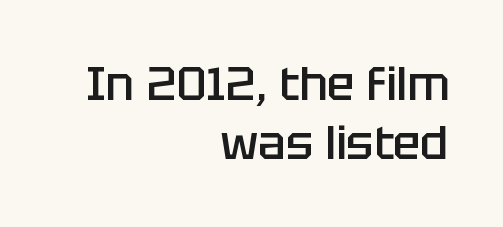
{"serif": "no", "italic": "no", "bold": "semi", "weight": "semibold", "width": "normal", "stroke_contrast": "low", "x_height": "large", "monospaced": "no", "underline": "no", "align": "right", "line_spacing": "normal", "line_spacing_ratio": 1.28, "letter_spacing": "normal", "letter_spacing_em": 0.0, "glyph_px": 46}
